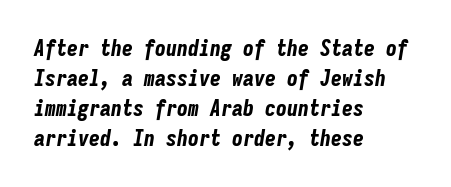
The characters look thick and weighty, a clear bold. The gap between lines stays unmarked. The rag falls on the right side of this text block. Is the letter spacing exaggerated? No — it looks like the ordinary default. This sample keeps an unexceptional amount of space between lines.
